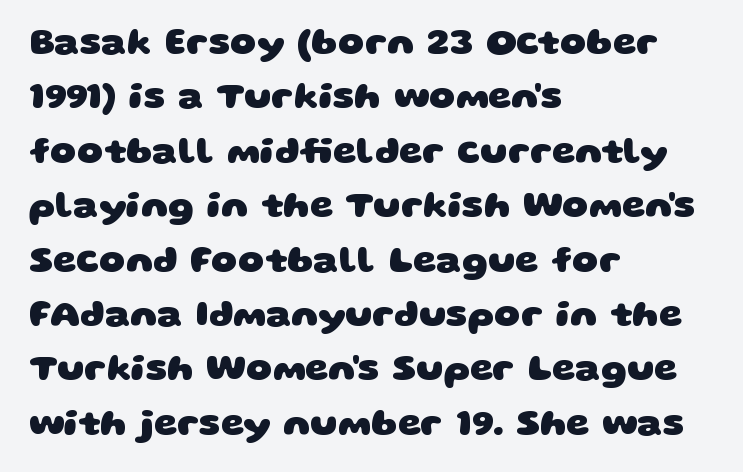
Q: Is the text bold? A: Yes.
Q: Is the typeface a serif or a sans-serif typeface? A: Sans-serif.
Q: Is the text underlined? A: No.
Q: How is the paragraph aligned? A: Left-aligned.
Q: Is the spacing between letters normal or unusually wide? A: Normal.
Q: Is the spacing between lines tight, normal or loose? A: Normal.
Q: Width (condensed, normal, or wide)? A: Wide.
Q: Stroke contrast? A: Low.
Q: x-height? A: Large.
Q: Monospaced? A: No.
